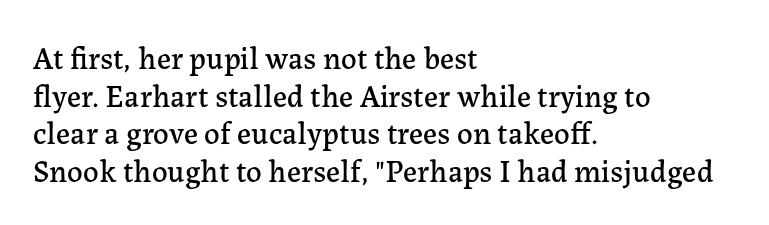
Q: Is the text italic (slanted)? A: No, it is upright.
Q: Is the typeface a serif or a sans-serif typeface? A: Serif.
Q: Is the text underlined? A: No.
Q: How is the paragraph aligned? A: Left-aligned.
Q: Is the spacing between letters normal or unusually wide? A: Normal.
Q: Width (condensed, normal, or wide)? A: Normal.
Q: Stroke contrast? A: Low.
Q: x-height? A: Medium.
Q: Monospaced? A: No.
